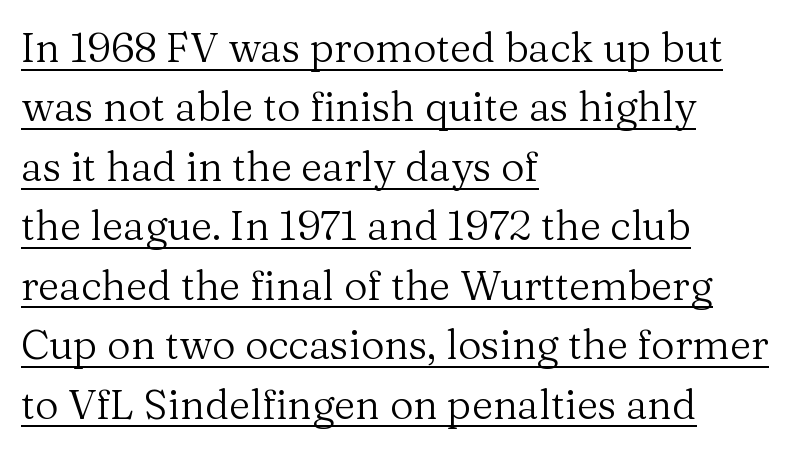
The passage is arranged the way most books set body copy — flush left. Default kerning and tracking; the words read as compact shapes. Do the characters align in a grid? No, the font is proportional. A typesetter would mark this as roman, not italic. Check where the strokes stop: tiny serifs finish them off. This sample keeps an unexceptional amount of space between lines.
